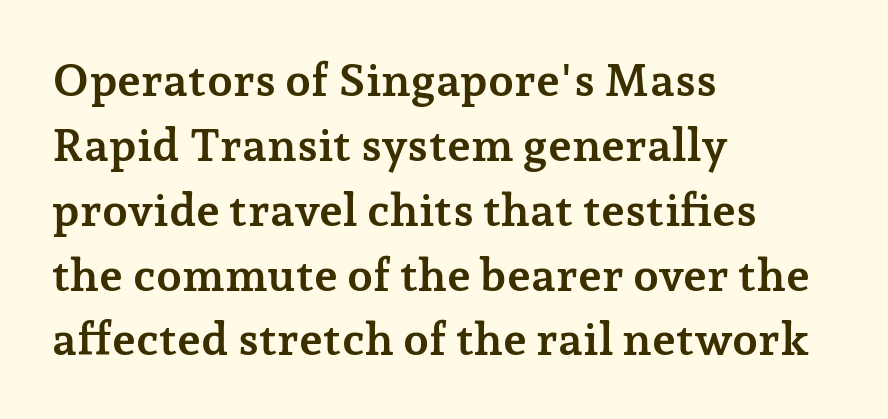
{"serif": "yes", "italic": "no", "bold": "yes", "weight": "semibold", "width": "normal", "stroke_contrast": "low", "x_height": "medium", "monospaced": "no", "underline": "no", "align": "left", "line_spacing": "normal", "line_spacing_ratio": 1.41, "letter_spacing": "normal", "letter_spacing_em": 0.0, "glyph_px": 46}
